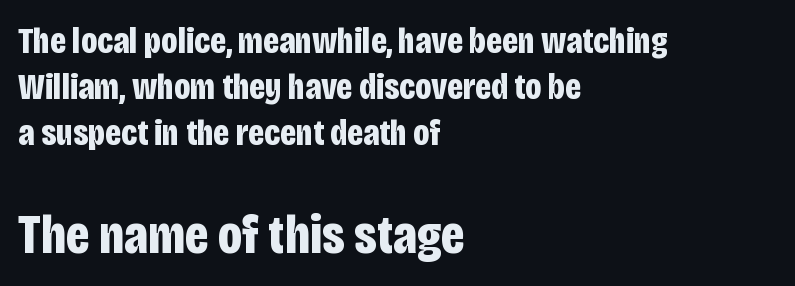
The passage shown is typed in a proportional face where columns would drift. Each row of text sits above clean, open space. These lines carry a lot of weight — the face is fully bold. The passage shown is typeset with a sans-serif family. The designer gave the closing block more size than the opening block.
